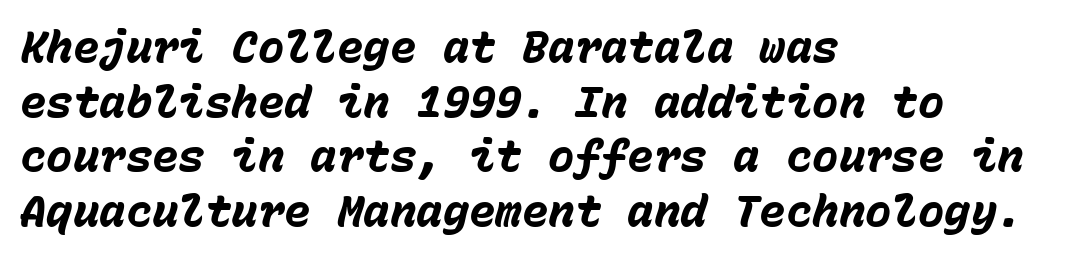
{"italic": "yes", "lean": "right", "slant_degrees": 15, "bold": "yes", "weight": "heavy", "width": "normal", "stroke_contrast": "low", "x_height": "medium", "monospaced": "yes", "underline": "no", "align": "left", "line_spacing_ratio": 1.24, "letter_spacing": "normal", "letter_spacing_em": 0.0, "glyph_px": 44}
